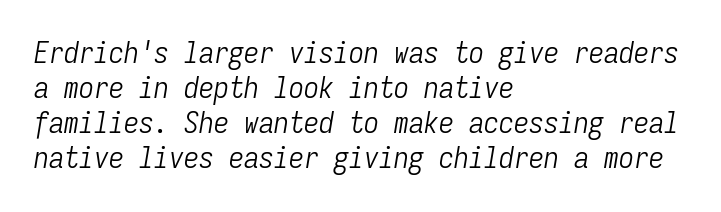
The image shows 30 px light, condensed type, italic (leaning right), monospaced; set left-aligned, line spacing 1.17x, normal letter spacing, not underlined; low stroke contrast and a medium x-height.
